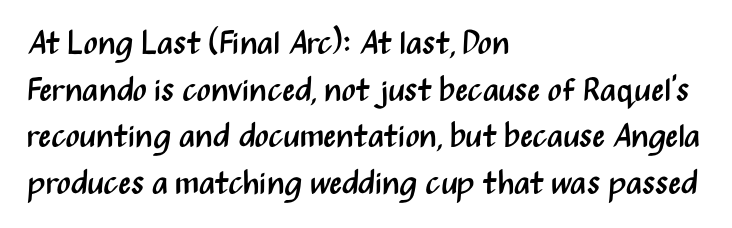
The image shows 33 px regular-weight, condensed sans-serif type, upright; set left-aligned, normal line spacing (1.41x), normal letter spacing, not underlined; medium stroke contrast and a medium x-height.
